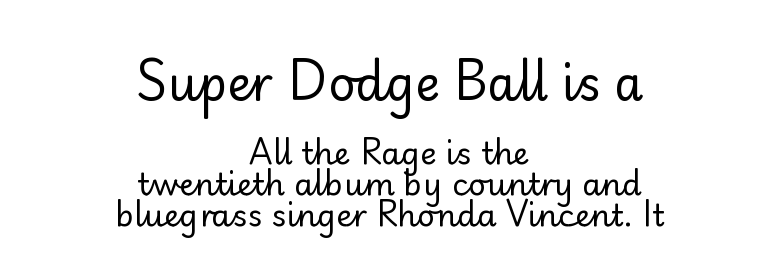
Interline gaps are noticeably narrow in this sample. The axis of the letterforms is exactly vertical. Has an underline been added? It has not. Nothing unusual about the tracking: characters are spaced as the font intends. The typesetting does not lean heavy: it is not bold.
